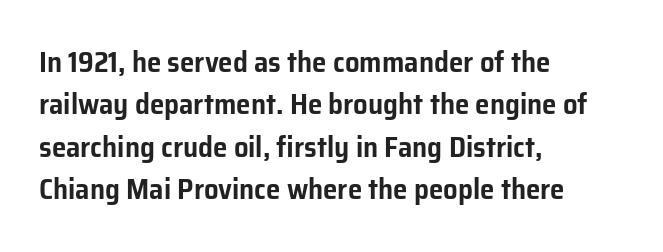
Q: Is the text italic (slanted)? A: No, it is upright.
Q: Is the typeface a serif or a sans-serif typeface? A: Sans-serif.
Q: Is the text underlined? A: No.
Q: How is the paragraph aligned? A: Left-aligned.
Q: Is the spacing between letters normal or unusually wide? A: Normal.
Q: Is the spacing between lines tight, normal or loose? A: Normal.
Q: Width (condensed, normal, or wide)? A: Normal.
Q: Stroke contrast? A: Low.
Q: x-height? A: Medium.
Q: Monospaced? A: No.
